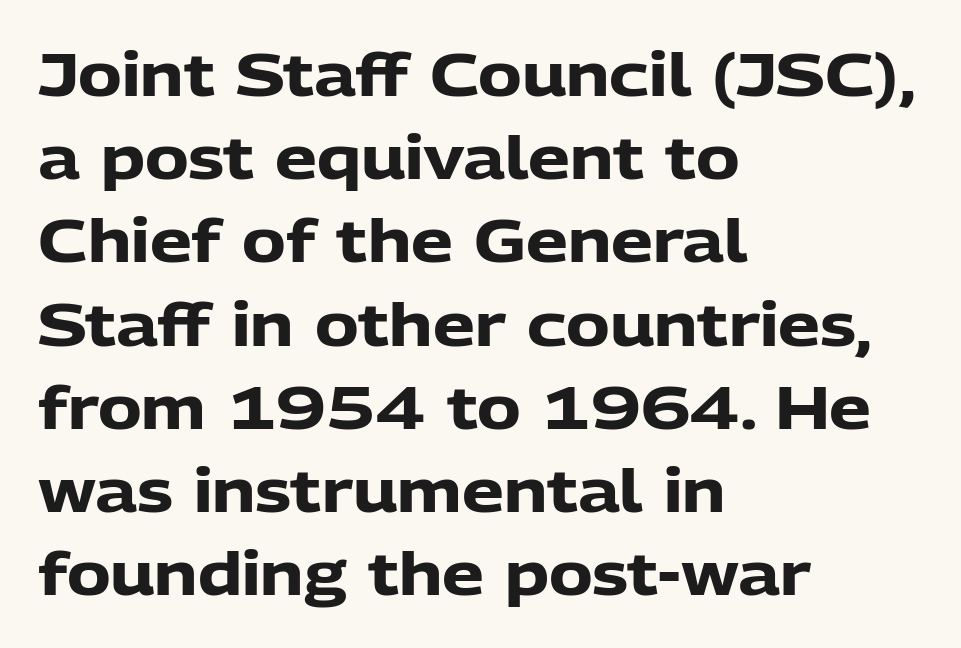
Left-aligned paragraph, ragged on the right. A dark, heavy texture on the line: the type is bold. The leading is moderate, giving the passage an even texture. The type is set solid horizontally, with unmodified tracking. Character widths vary here, with narrow letters taking less room than wide ones.
